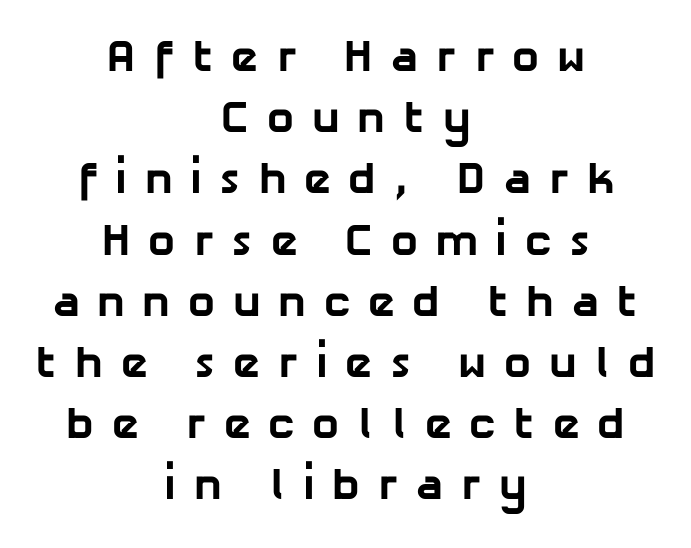
Neither beginnings nor endings align; midpoints do. A dark, heavy texture on the line: the type is bold. Evenly set lines give the paragraph a standard silhouette. Note: no serifs on the glyphs. Is the letter spacing exaggerated? Yes — the characters are pushed far apart.
